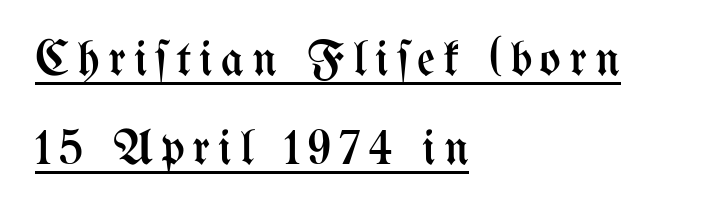
A light-to-regular cut is what we see here. It's the straight-up-and-down kind of type. Think of a printed novel: that variable character pitch is what you see here. The face used here appears with an underline applied.
